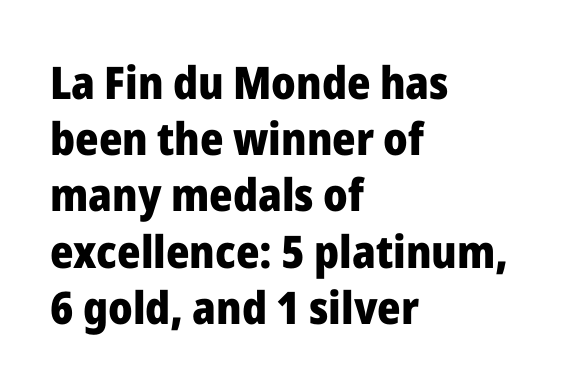
The image shows 45 px heavy sans-serif type, upright; set left-aligned, normal line spacing (1.25x), normal letter spacing, not underlined; low stroke contrast and a medium x-height.
